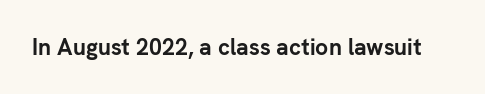
The image shows 23 px bold type, upright; set normal letter spacing, not underlined.
